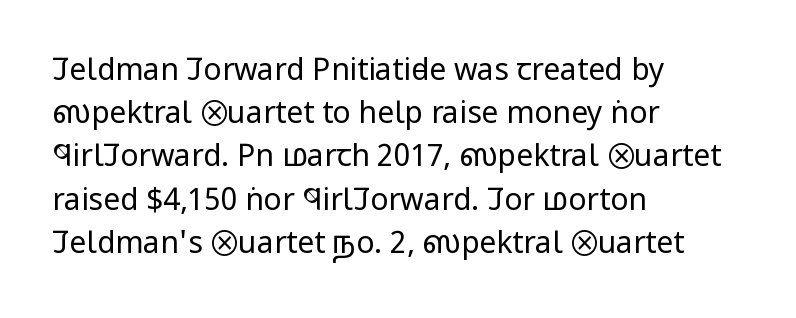
This rendering employs a face without finishing strokes, i.e., a sans-serif. Stems and bowls with no extra thickness — not bold. The rag falls on the right side of this text block. The vertical gap from one line to the next is medium.
